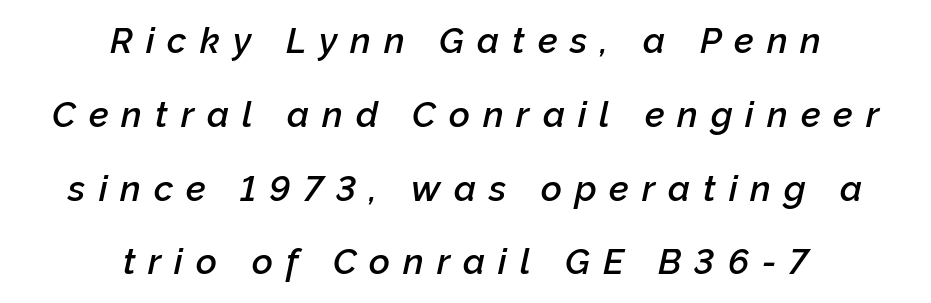
Q: Is the text bold? A: Semi-bold.
Q: Is the text italic (slanted)? A: Yes, it leans right by about 12 degrees.
Q: Is the text underlined? A: No.
Q: How is the paragraph aligned? A: Centered.
Q: Is the spacing between letters normal or unusually wide? A: Unusually wide.
Q: Is the spacing between lines tight, normal or loose? A: Loose.
Q: Width (condensed, normal, or wide)? A: Normal.
Q: Stroke contrast? A: Low.
Q: x-height? A: Medium.
Q: Monospaced? A: No.
